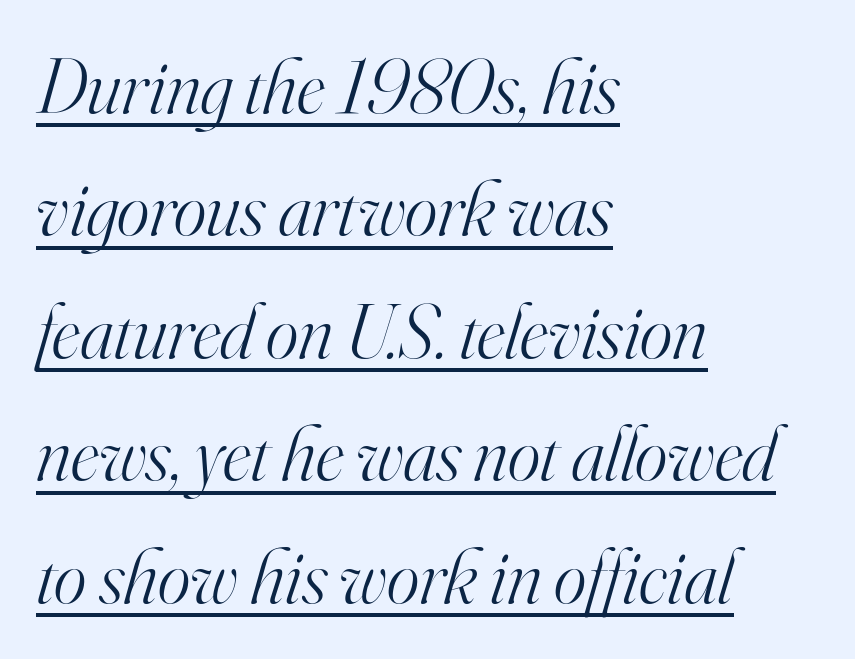
The image shows 78 px light serif type, italic (leaning right); set left-aligned, normal line spacing (1.57x), normal letter spacing, underlined; high stroke contrast and a small x-height.
